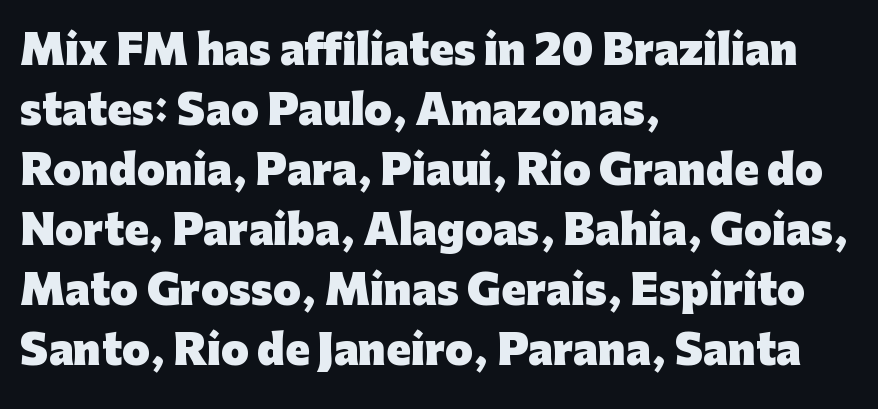
The image shows 40 px heavy sans-serif type, upright; set left-aligned, normal line spacing (1.5x), normal letter spacing, not underlined; low stroke contrast and a medium x-height.
